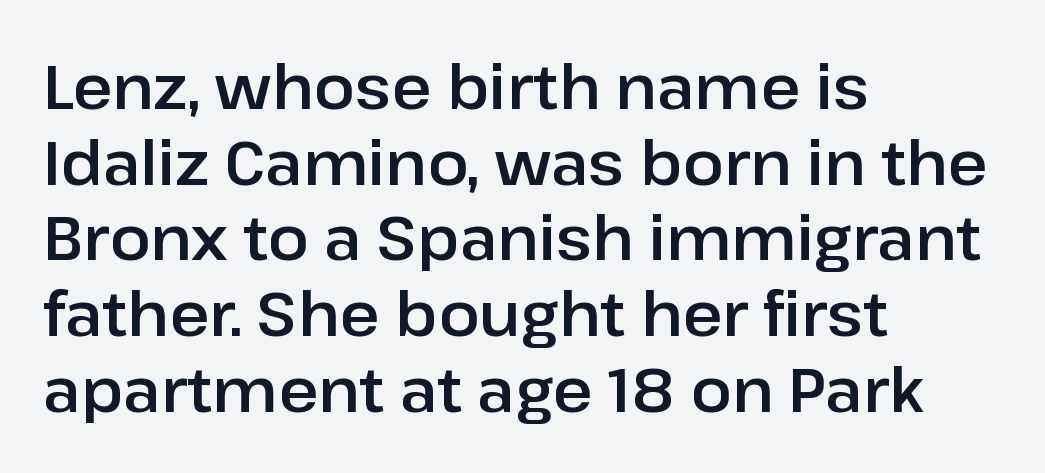
{"serif": "no", "italic": "no", "width": "normal", "stroke_contrast": "low", "x_height": "medium", "monospaced": "no", "underline": "no", "align": "left", "line_spacing_ratio": 1.24, "letter_spacing": "normal", "letter_spacing_em": 0.0, "glyph_px": 61}
